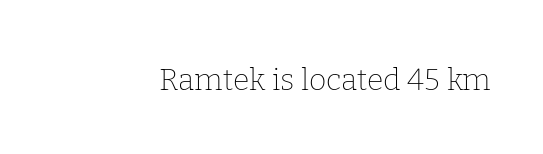
{"serif": "yes", "italic": "no", "bold": "no", "weight": "thin", "width": "normal", "stroke_contrast": "low", "x_height": "medium", "monospaced": "no", "underline": "no", "letter_spacing": "normal", "letter_spacing_em": 0.0, "glyph_px": 30}
